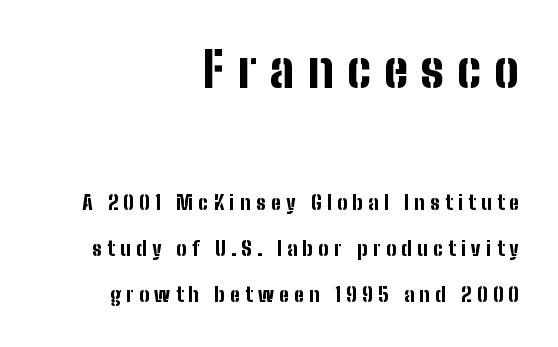
Q: Is the text bold? A: Yes.
Q: Is the text italic (slanted)? A: No, it is upright.
Q: Is the typeface a serif or a sans-serif typeface? A: Sans-serif.
Q: Is the text underlined? A: No.
Q: How is the paragraph aligned? A: Right-aligned.
Q: Is the spacing between letters normal or unusually wide? A: Unusually wide.
Q: Is the spacing between lines tight, normal or loose? A: Loose.
Q: Which block of text is set in a larger size, the first (top) or the second (bottom)? A: The first (top) one.
Q: Width (condensed, normal, or wide)? A: Condensed.
Q: Stroke contrast? A: Low.
Q: x-height? A: Medium.
Q: Monospaced? A: No.
